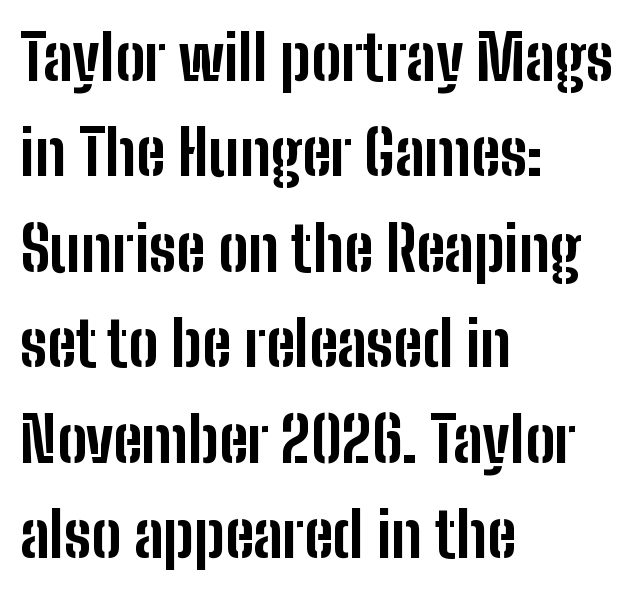
Heft: maximum for text — a bold. Alignment: flush left. The block of text has a typical density, with ordinary space between rows. What stands out about the letter spacing? Nothing — it is the standard amount. The type family on display is of the sans-serif kind.
